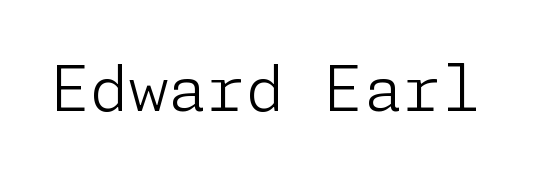
The image shows 63 px light sans-serif type, upright; set normal letter spacing, not underlined; low stroke contrast and a medium x-height.
